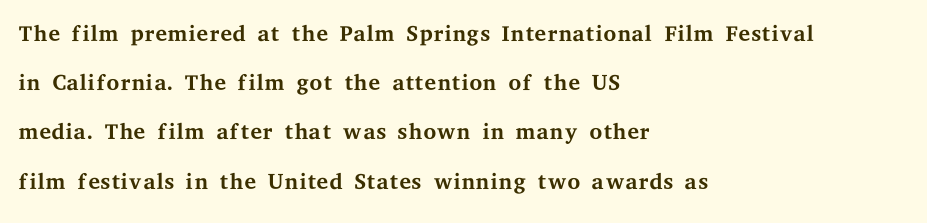
Rendered with straight, roman letterforms. The text was rendered using a seriffed face with decorative stroke endings. The words here are not underlined. Alignment: flush left. Counters stay open thanks to moderate or lighter strokes. Looks like regular typesetting: each glyph gets only the width it needs.
